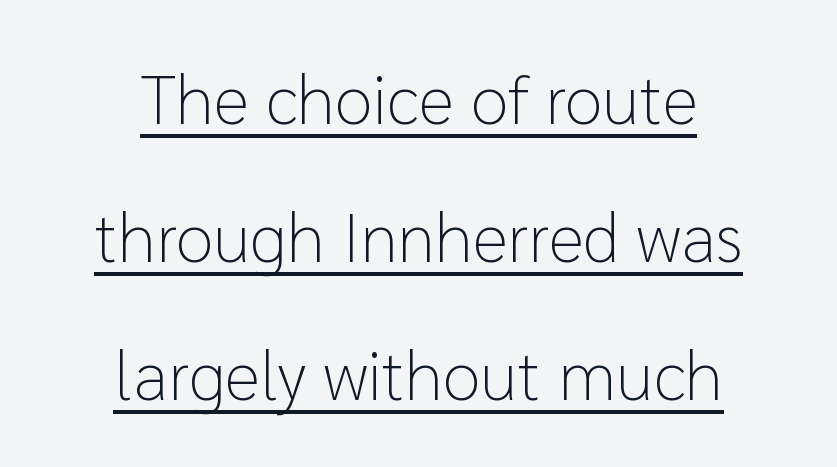
The image shows 69 px light sans-serif type, upright; set centered, loose line spacing (2.0x), normal letter spacing, underlined; low stroke contrast and a medium x-height.
